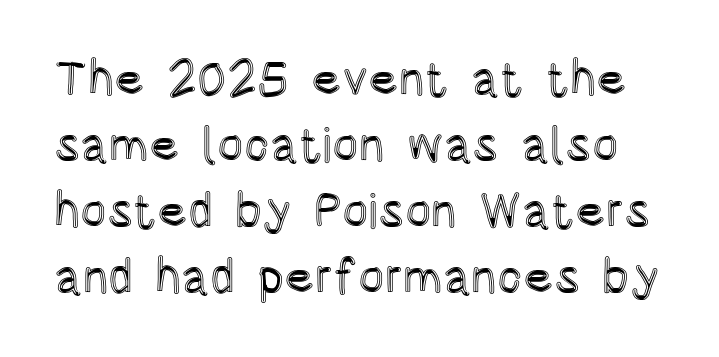
{"italic": "no", "width": "condensed", "x_height": "large", "monospaced": "no", "underline": "no", "line_spacing": "normal", "line_spacing_ratio": 1.35, "letter_spacing": "normal", "letter_spacing_em": 0.0, "glyph_px": 49}
